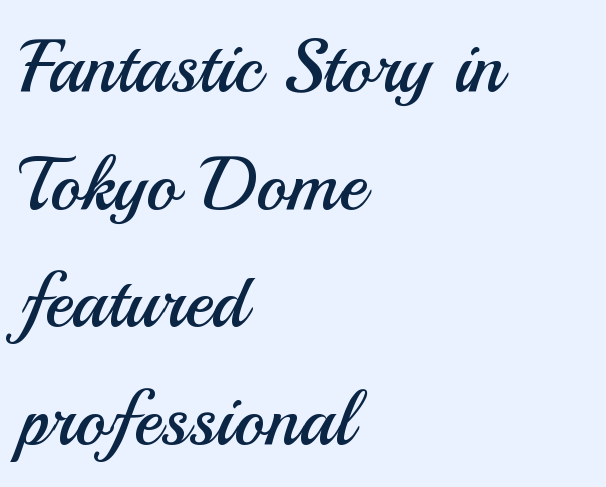
The specimen omits any rule beneath the text block's lines. The rag falls on the right side of this text block. Caption: face not bold, strokes unweighted. The lines sit at an ordinary, default distance from one another. The line texture is even and compact thanks to regular tracking.
